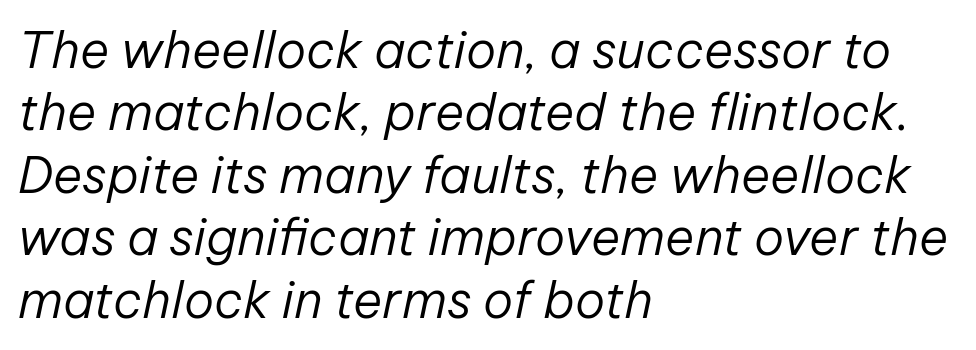
The image shows 50 px regular-weight type, italic (leaning right); set left-aligned, normal line spacing (1.25x), normal letter spacing, not underlined; low stroke contrast and a medium x-height.
